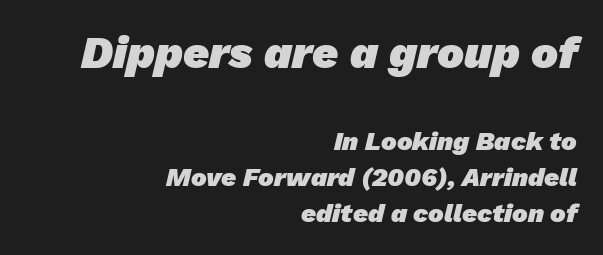
Spacing verdict: proportional, widths tailored to each character. The leading is moderate, giving the passage an even texture. The ragged edge is on the left, which tells us the setting is flush right. You could call the tracking neutral — neither tight nor loose. Quick note: underline off. What kind of face is this? One without serifs — a sans.
